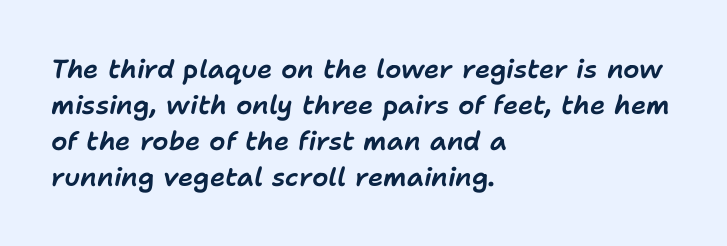
Q: Is the text italic (slanted)? A: Yes, it leans right by about 11 degrees.
Q: Is the text underlined? A: No.
Q: How is the paragraph aligned? A: Left-aligned.
Q: Is the spacing between letters normal or unusually wide? A: Normal.
Q: Is the spacing between lines tight, normal or loose? A: Normal.
